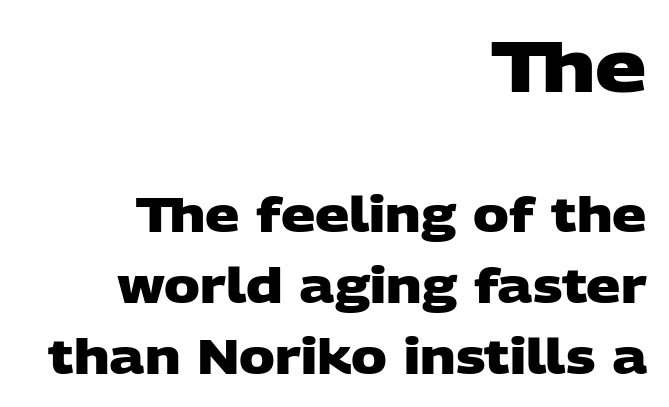
Emphasis by weight is at full strength: bold. Observe the absence of serifs on each vertical stroke in this sample. Spacing verdict: proportional, widths tailored to each character. The passage shown is not underscored anywhere. A student would call this right alignment; a typographer would say flush right, rag left.
